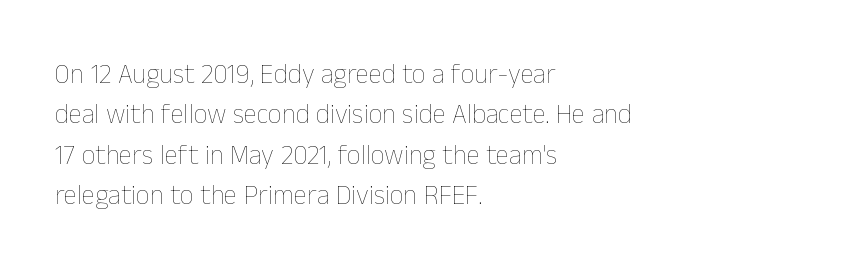
The passage shown stacks its lines at a standard gap. Students, note that the glyphs here touch the page at normal intervals. This reads as an unemphasized weight, regular at the heaviest. Typeset ragged right — the left edge is the straight one. No italicization has been applied; the sample stays upright.
